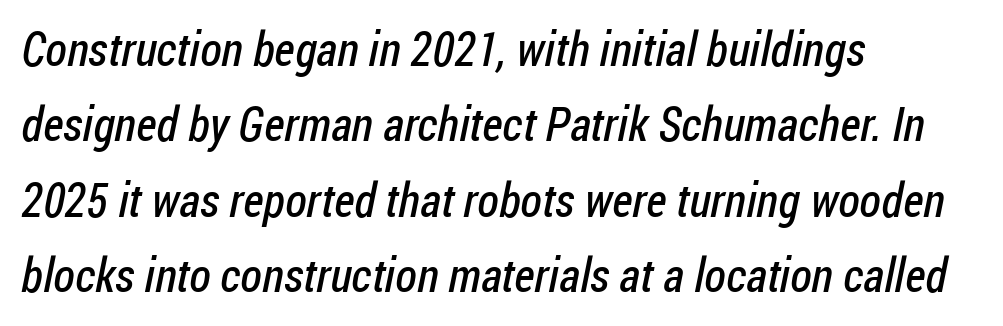
Q: Is the text bold? A: No.
Q: Is the typeface a serif or a sans-serif typeface? A: Sans-serif.
Q: Is the text underlined? A: No.
Q: How is the paragraph aligned? A: Left-aligned.
Q: Is the spacing between letters normal or unusually wide? A: Normal.
Q: Is the spacing between lines tight, normal or loose? A: Normal.
Q: Width (condensed, normal, or wide)? A: Condensed.
Q: Stroke contrast? A: Low.
Q: x-height? A: Medium.
Q: Monospaced? A: No.
